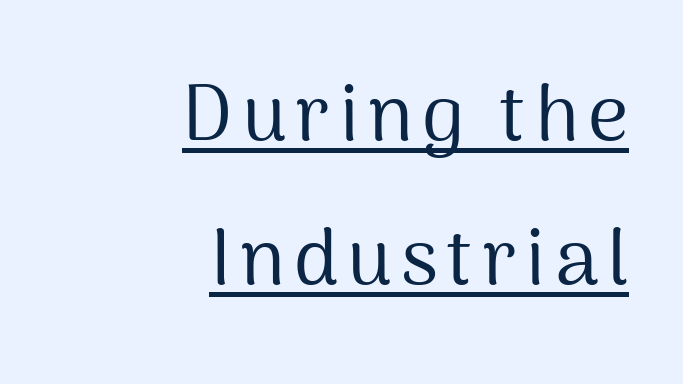
{"serif": "no", "italic": "no", "bold": "no", "weight": "regular", "width": "normal", "stroke_contrast": "medium", "x_height": "medium", "monospaced": "no", "underline": "yes", "align": "right", "line_spacing_ratio": 1.82, "glyph_px": 79}
